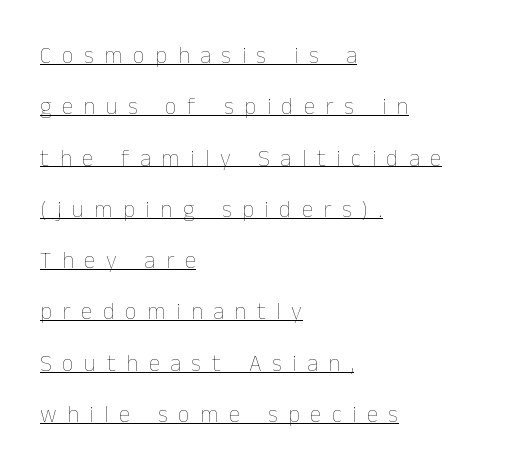
The image shows 23 px text type, upright; set left-aligned, loose line spacing (2.23x), unusually wide letter spacing (+0.46 em), underlined.
